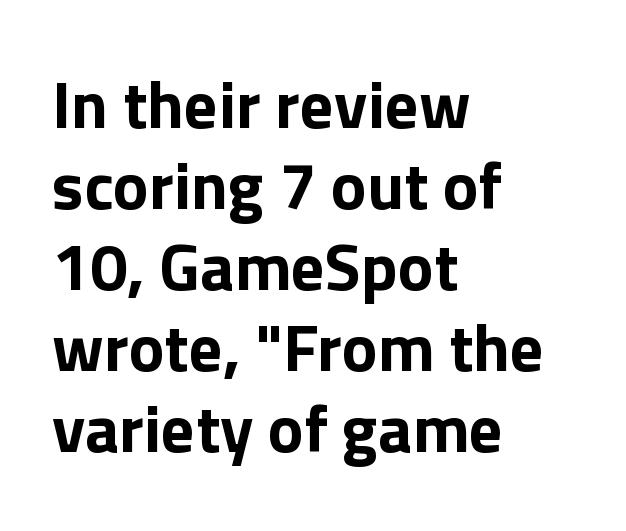
The image shows 67 px bold sans-serif type, upright; set left-aligned, line spacing 1.21x, normal letter spacing, not underlined; a medium x-height.
